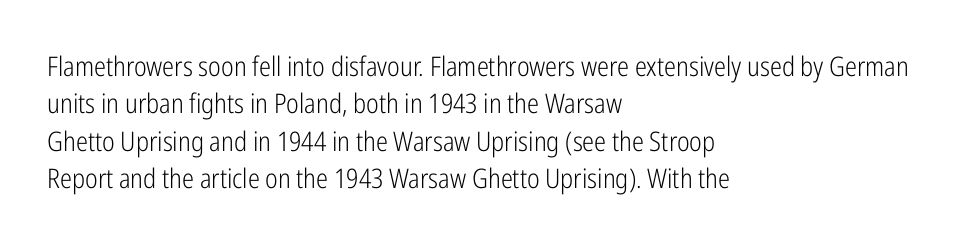
Q: Is the text bold? A: No.
Q: Is the text italic (slanted)? A: No, it is upright.
Q: Is the text underlined? A: No.
Q: How is the paragraph aligned? A: Left-aligned.
Q: Is the spacing between letters normal or unusually wide? A: Normal.
Q: Is the spacing between lines tight, normal or loose? A: Normal.
